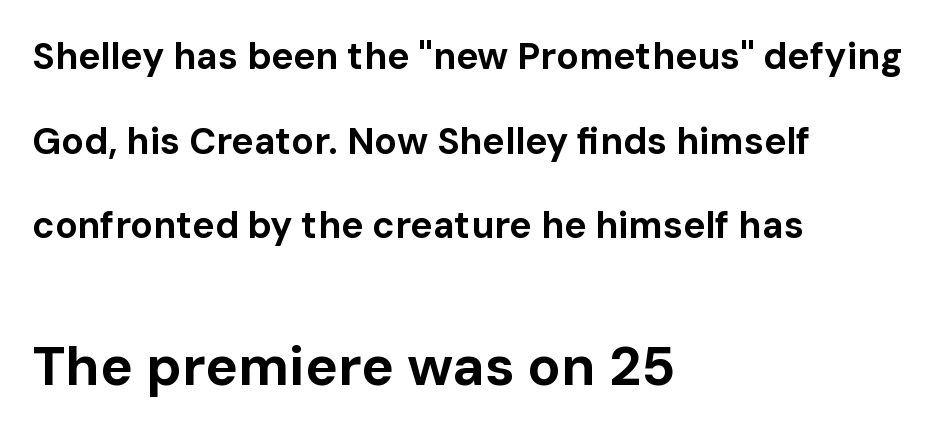
The image shows 55 px bold sans-serif type, upright; set left-aligned, loose line spacing (2.29x), normal letter spacing, not underlined; the second (bottom) block is 1.49x larger; low stroke contrast and a medium x-height.
